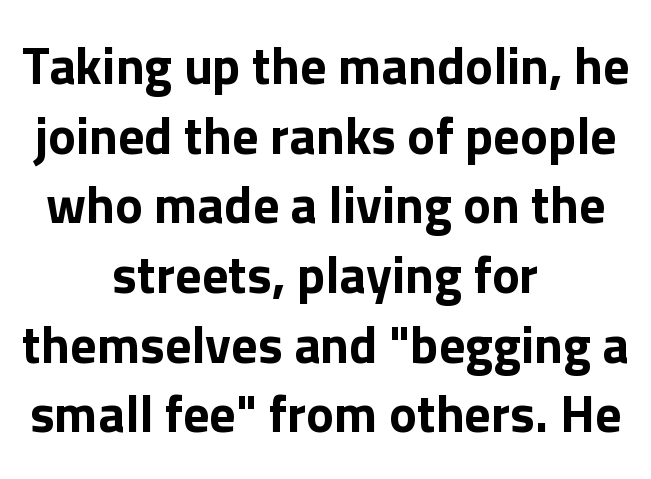
The image shows 52 px sans-serif type, upright; set centered, normal line spacing (1.34x), normal letter spacing, not underlined; low stroke contrast and a medium x-height.
